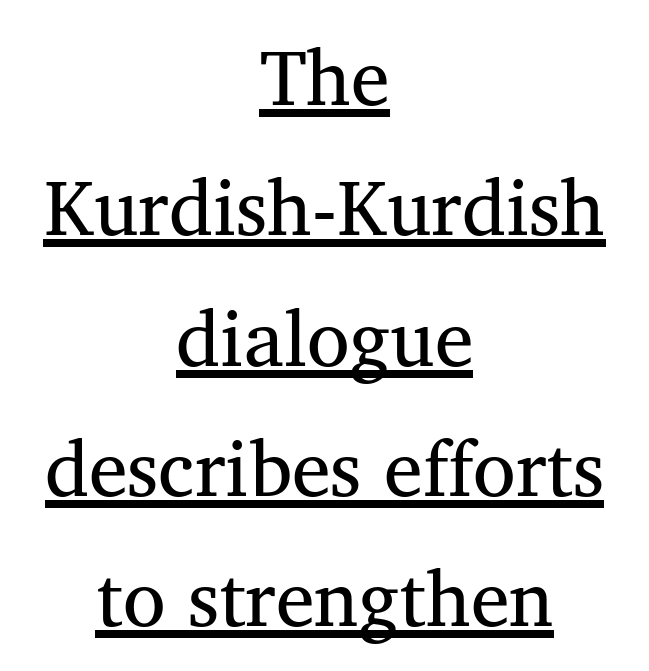
Q: Is the text italic (slanted)? A: No, it is upright.
Q: Is the typeface a serif or a sans-serif typeface? A: Serif.
Q: Is the text underlined? A: Yes.
Q: How is the paragraph aligned? A: Centered.
Q: Is the spacing between letters normal or unusually wide? A: Normal.
Q: Is the spacing between lines tight, normal or loose? A: Normal.
Q: Width (condensed, normal, or wide)? A: Normal.
Q: Stroke contrast? A: Medium.
Q: x-height? A: Medium.
Q: Monospaced? A: No.
